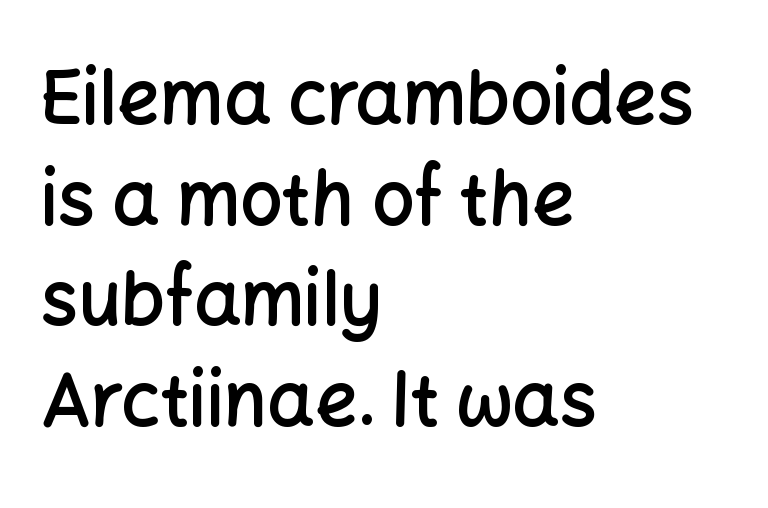
The image shows 74 px semibold sans-serif type, upright; set left-aligned, normal line spacing (1.36x), normal letter spacing, not underlined; low stroke contrast and a medium x-height.
